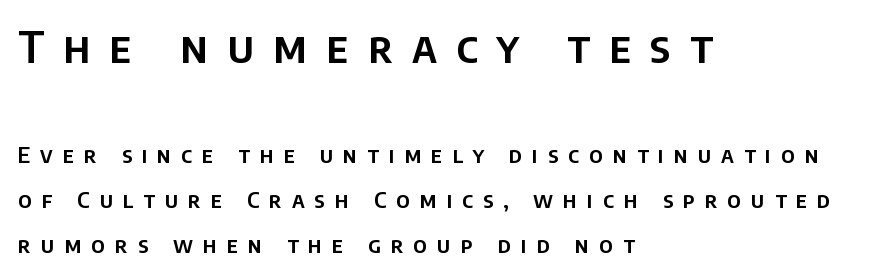
Q: Is the text italic (slanted)? A: No, it is upright.
Q: Is the typeface a serif or a sans-serif typeface? A: Sans-serif.
Q: Is the text underlined? A: No.
Q: How is the paragraph aligned? A: Left-aligned.
Q: Is the spacing between letters normal or unusually wide? A: Unusually wide.
Q: Is the spacing between lines tight, normal or loose? A: Loose.
Q: Which block of text is set in a larger size, the first (top) or the second (bottom)? A: The first (top) one.
Q: Width (condensed, normal, or wide)? A: Normal.
Q: Stroke contrast? A: Low.
Q: x-height? A: Large.
Q: Monospaced? A: No.
